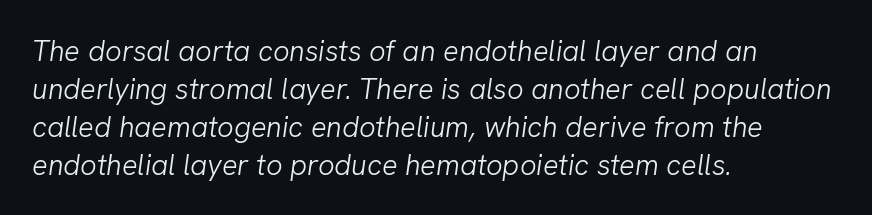
Honestly, the row spacing looks completely unremarkable. Ink coverage per letter is moderate at most. The axis of the letterforms is tilted away from vertical. Each letter keeps its own natural width here, so spacing adapts to shape.
